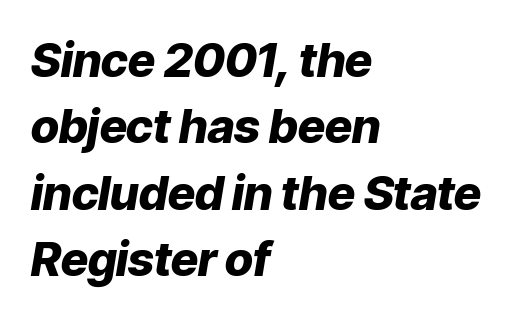
Q: Is the text bold? A: Yes.
Q: Is the text italic (slanted)? A: Yes, it leans right by about 9 degrees.
Q: Is the text underlined? A: No.
Q: How is the paragraph aligned? A: Left-aligned.
Q: Is the spacing between letters normal or unusually wide? A: Normal.
Q: Is the spacing between lines tight, normal or loose? A: Normal.
Q: Width (condensed, normal, or wide)? A: Normal.
Q: Stroke contrast? A: Low.
Q: x-height? A: Medium.
Q: Monospaced? A: No.
